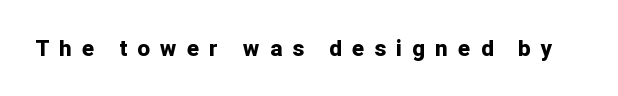
Q: Is the text bold? A: Yes.
Q: Is the text italic (slanted)? A: No, it is upright.
Q: Is the text underlined? A: No.
Q: Is the spacing between letters normal or unusually wide? A: Unusually wide.
